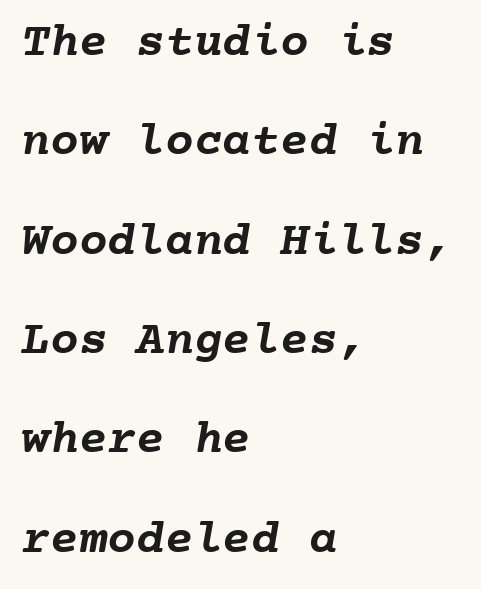
The image shows 48 px semibold type, monospaced; set left-aligned, loose line spacing (2.07x), normal letter spacing, not underlined; low stroke contrast and a medium x-height.
